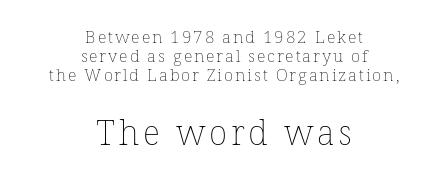
{"italic": "no", "bold": "no", "weight": "thin", "width": "normal", "stroke_contrast": "low", "x_height": "medium", "monospaced": "no", "underline": "no", "align": "center", "line_spacing": "tight", "line_spacing_ratio": 1.13, "larger_block": "second", "size_ratio": 2.0, "glyph_px": 34}
